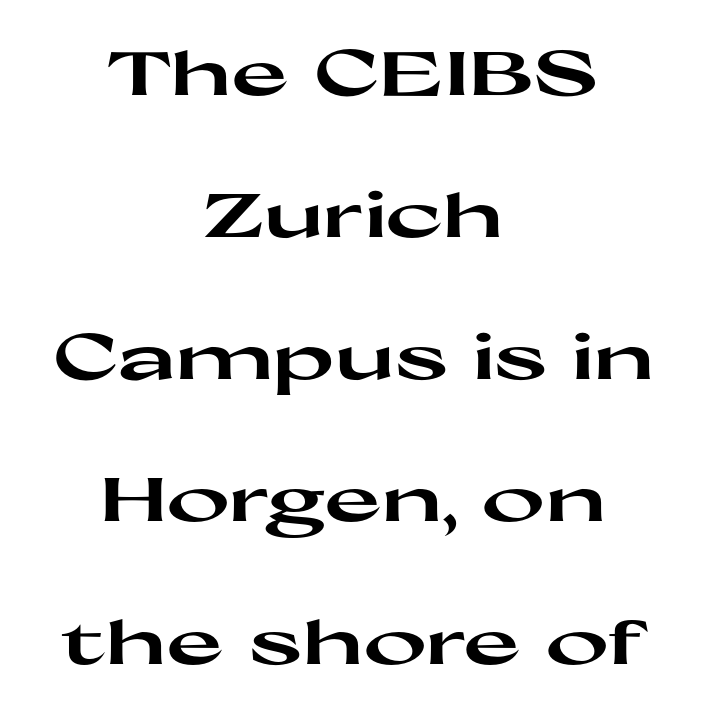
Q: Is the text bold? A: Yes.
Q: Is the text italic (slanted)? A: No, it is upright.
Q: Is the typeface a serif or a sans-serif typeface? A: Sans-serif.
Q: Is the text underlined? A: No.
Q: How is the paragraph aligned? A: Centered.
Q: Is the spacing between letters normal or unusually wide? A: Normal.
Q: Is the spacing between lines tight, normal or loose? A: Loose.
Q: Width (condensed, normal, or wide)? A: Wide.
Q: Stroke contrast? A: High.
Q: x-height? A: Medium.
Q: Monospaced? A: No.
